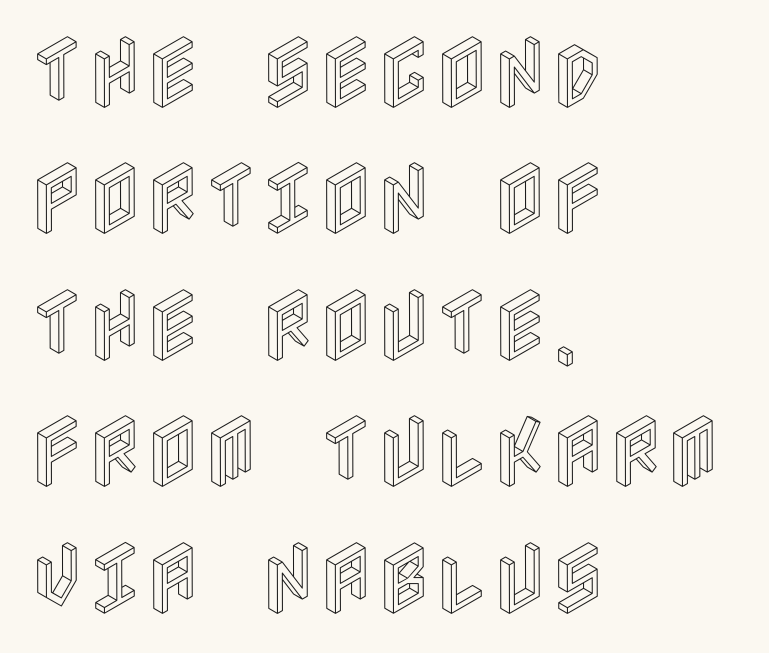
The lettering stays uniformly vertical, giving the passage a roman look. The setting favours the left margin, as ordinary paragraphs usually do. Horizontal bands of white between lines are of average thickness. Decoration check: the copy has no underline. Is the letter spacing exaggerated? No — it looks like the ordinary default.
